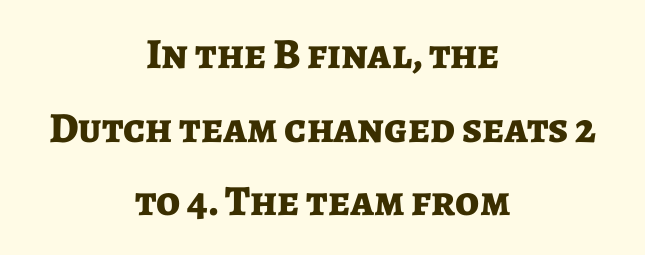
{"serif": "no", "italic": "no", "bold": "yes", "weight": "bold", "width": "normal", "stroke_contrast": "low", "x_height": "medium", "monospaced": "no", "underline": "no", "align": "center", "line_spacing_ratio": 1.71, "letter_spacing": "normal", "letter_spacing_em": 0.0, "glyph_px": 43}
